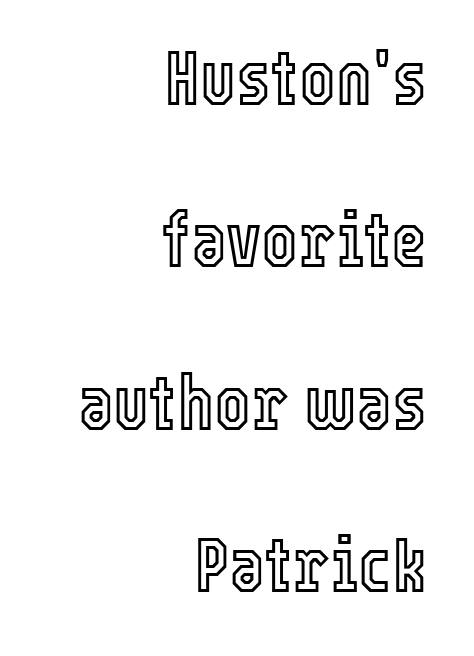
{"italic": "no", "width": "condensed", "x_height": "medium", "monospaced": "no", "underline": "no", "align": "right", "line_spacing": "loose", "line_spacing_ratio": 2.11, "letter_spacing": "normal", "letter_spacing_em": 0.0, "glyph_px": 77}
